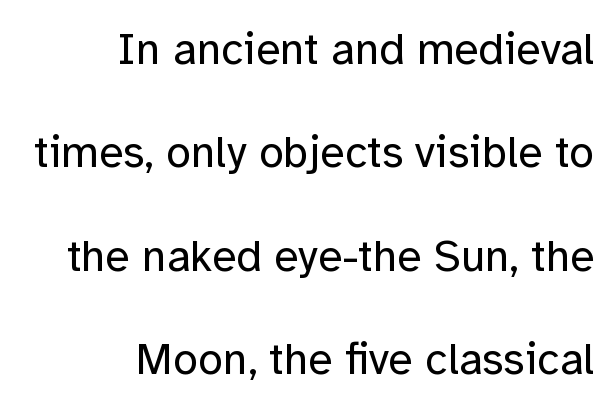
The image shows 45 px regular-weight sans-serif type, upright; set right-aligned, loose line spacing (2.3x), normal letter spacing, not underlined; low stroke contrast and a medium x-height.
